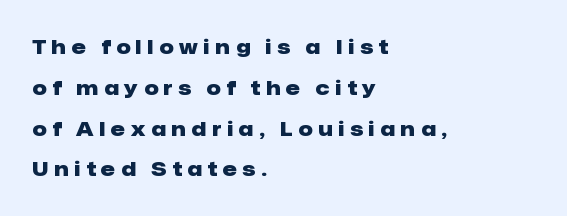
Short and long lines alike share a common starting point at left. Nobody drew a line under any word here. As a designer I'd log this as weight 700, bold. Vertically, the passage feels expansive, rows floating well apart.
